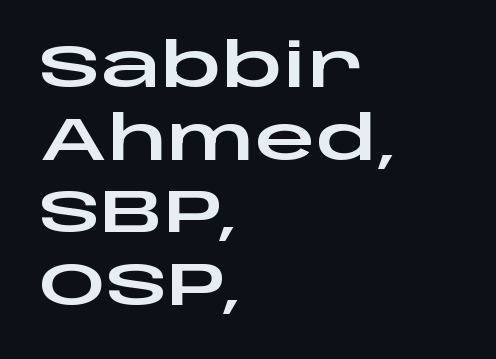
{"serif": "no", "italic": "no", "width": "wide", "stroke_contrast": "low", "x_height": "large", "monospaced": "no", "underline": "no", "align": "left", "line_spacing_ratio": 1.21, "letter_spacing": "normal", "letter_spacing_em": 0.0, "glyph_px": 60}
